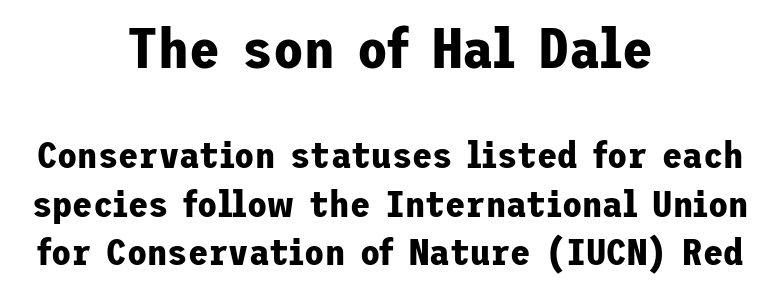
{"serif": "no", "italic": "no", "bold": "yes", "weight": "bold", "width": "normal", "stroke_contrast": "low", "x_height": "medium", "underline": "no", "align": "center", "line_spacing": "normal", "line_spacing_ratio": 1.31, "letter_spacing": "normal", "letter_spacing_em": 0.0, "larger_block": "first", "size_ratio": 1.51, "glyph_px": 56}
